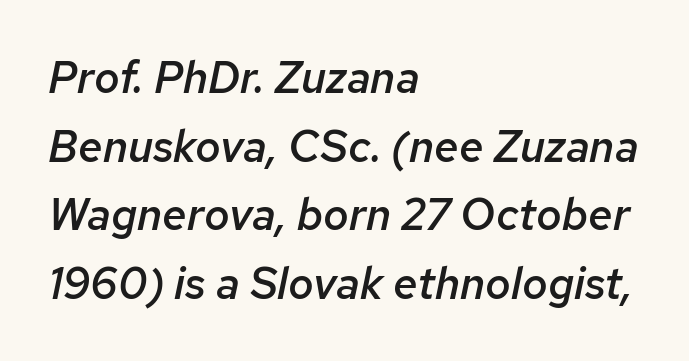
Nobody drew a line under any word here. Rows of type keep a routine distance in the vertical direction. Left-aligned paragraph, ragged on the right. Is the letter spacing exaggerated? No — it looks like the ordinary default. Summary of weight: moderately heavy, a semibold.
